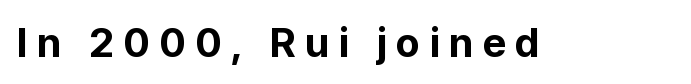
Q: Is the text bold? A: Yes.
Q: Is the text italic (slanted)? A: No, it is upright.
Q: Is the typeface a serif or a sans-serif typeface? A: Sans-serif.
Q: Is the text underlined? A: No.
Q: Is the spacing between letters normal or unusually wide? A: Unusually wide.
Q: Width (condensed, normal, or wide)? A: Normal.
Q: Stroke contrast? A: Low.
Q: x-height? A: Medium.
Q: Monospaced? A: No.
